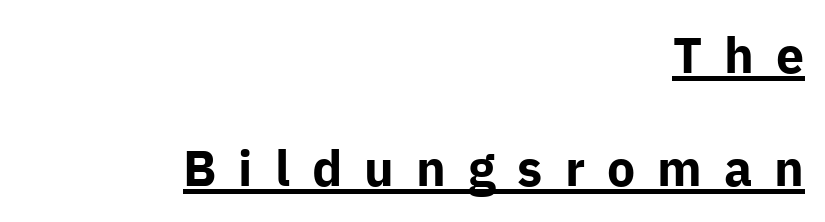
Q: Is the text bold? A: Yes.
Q: Is the text italic (slanted)? A: No, it is upright.
Q: Is the typeface a serif or a sans-serif typeface? A: Sans-serif.
Q: Is the text underlined? A: Yes.
Q: How is the paragraph aligned? A: Right-aligned.
Q: Is the spacing between letters normal or unusually wide? A: Unusually wide.
Q: Is the spacing between lines tight, normal or loose? A: Loose.
Q: Width (condensed, normal, or wide)? A: Normal.
Q: Stroke contrast? A: Low.
Q: x-height? A: Medium.
Q: Monospaced? A: No.
